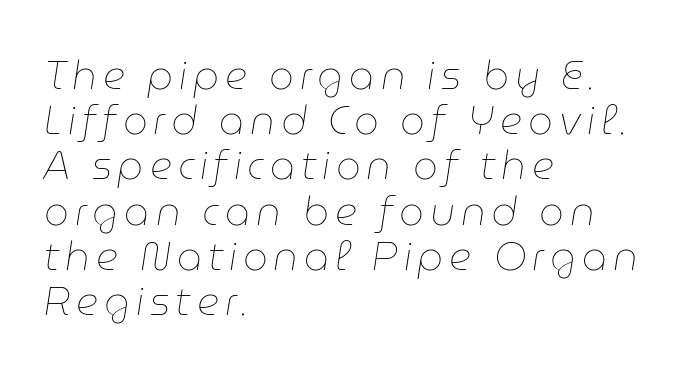
Q: Is the text bold? A: No.
Q: Is the text italic (slanted)? A: Yes, it leans right by about 9 degrees.
Q: Is the text underlined? A: No.
Q: How is the paragraph aligned? A: Left-aligned.
Q: Width (condensed, normal, or wide)? A: Normal.
Q: Stroke contrast? A: Low.
Q: x-height? A: Medium.
Q: Monospaced? A: No.
